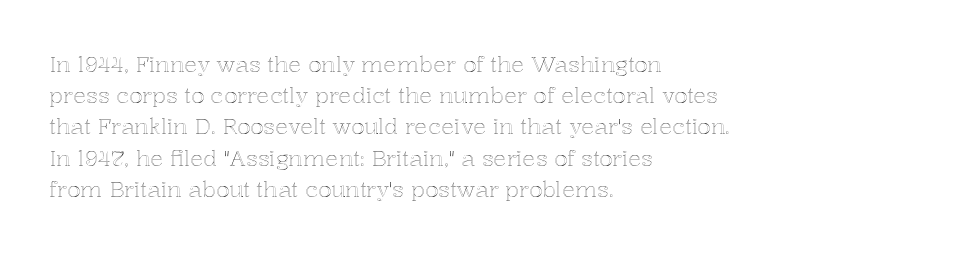
Q: Is the text italic (slanted)? A: No, it is upright.
Q: Is the text underlined? A: No.
Q: How is the paragraph aligned? A: Left-aligned.
Q: Is the spacing between letters normal or unusually wide? A: Normal.
Q: Is the spacing between lines tight, normal or loose? A: Normal.
